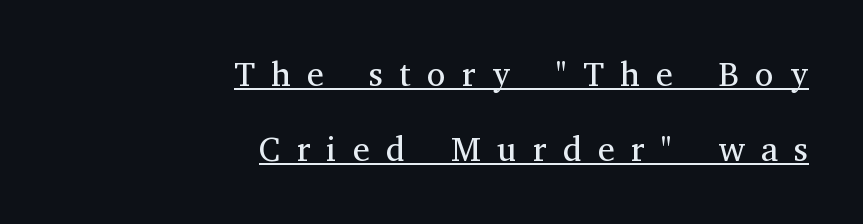
Horizontal bands of white between lines are thick stripes. Italic: no, the glyphs are upright roman. A rule runs beneath these lines of type. Weight: not bold — regular or lighter. The rendering inserts visible extra space after every character. Is this a fixed-width face? No — the glyphs have proportional, varying widths.
